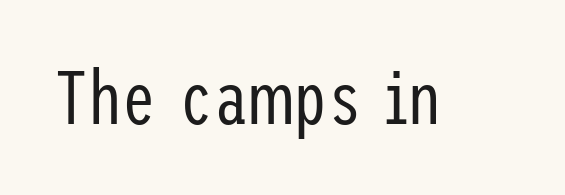
Q: Is the text bold? A: No.
Q: Is the text italic (slanted)? A: No, it is upright.
Q: Is the typeface a serif or a sans-serif typeface? A: Sans-serif.
Q: Is the text underlined? A: No.
Q: Is the spacing between letters normal or unusually wide? A: Normal.
Q: Width (condensed, normal, or wide)? A: Condensed.
Q: Stroke contrast? A: Low.
Q: x-height? A: Medium.
